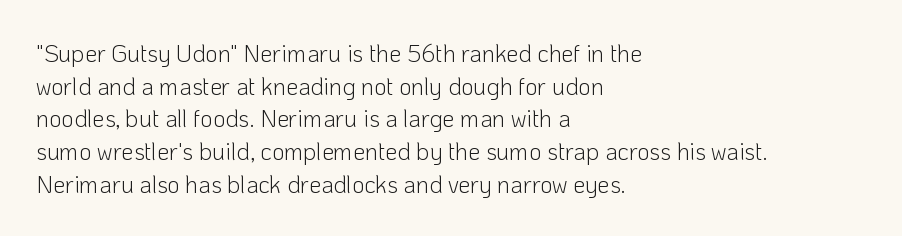
The image shows 24 px text type, upright; set left-aligned, normal line spacing (1.36x), normal letter spacing, not underlined.
